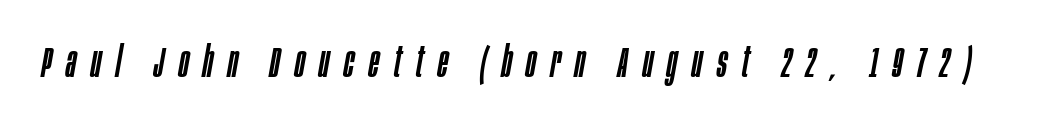
Q: Is the text italic (slanted)? A: Yes, it leans right by about 10 degrees.
Q: Is the text underlined? A: No.
Q: Is the spacing between letters normal or unusually wide? A: Unusually wide.
Q: Width (condensed, normal, or wide)? A: Condensed.
Q: Stroke contrast? A: Low.
Q: x-height? A: Large.
Q: Monospaced? A: No.
